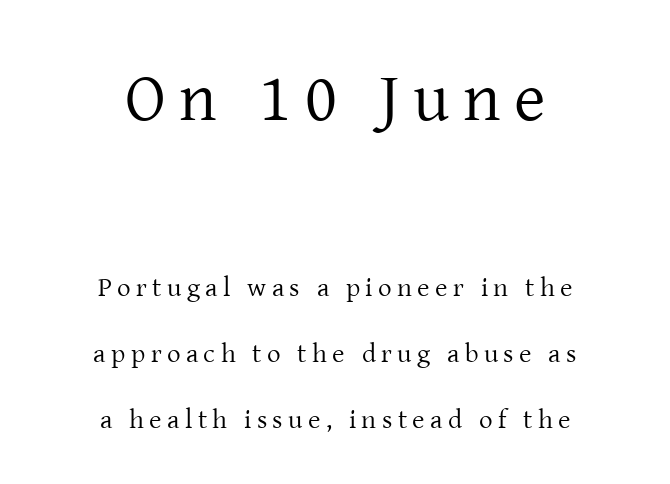
The image shows 68 px regular-weight serif type, upright; set centered, loose line spacing (2.45x), unusually wide letter spacing (+0.2 em), not underlined; the first (top) block is 2.52x larger; low stroke contrast and a medium x-height.
